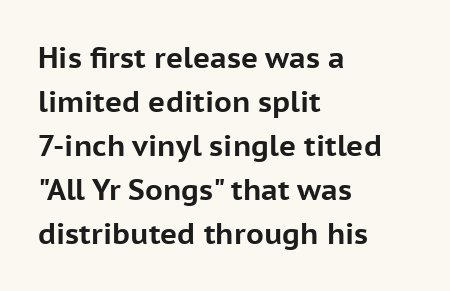
Q: Is the text bold? A: Yes.
Q: Is the text italic (slanted)? A: No, it is upright.
Q: Is the typeface a serif or a sans-serif typeface? A: Sans-serif.
Q: Is the text underlined? A: No.
Q: How is the paragraph aligned? A: Left-aligned.
Q: Is the spacing between letters normal or unusually wide? A: Normal.
Q: Is the spacing between lines tight, normal or loose? A: Normal.
Q: Width (condensed, normal, or wide)? A: Normal.
Q: Stroke contrast? A: Low.
Q: x-height? A: Medium.
Q: Monospaced? A: No.
